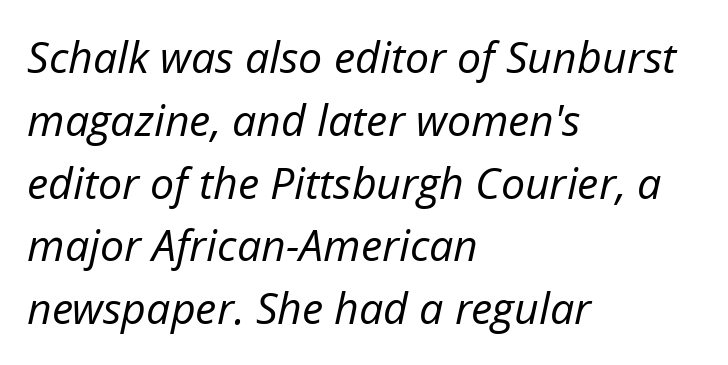
Q: Is the text bold? A: No.
Q: Is the text italic (slanted)? A: Yes, it leans right by about 12 degrees.
Q: Is the text underlined? A: No.
Q: How is the paragraph aligned? A: Left-aligned.
Q: Is the spacing between letters normal or unusually wide? A: Normal.
Q: Is the spacing between lines tight, normal or loose? A: Normal.
Q: Width (condensed, normal, or wide)? A: Normal.
Q: Stroke contrast? A: Low.
Q: x-height? A: Medium.
Q: Monospaced? A: No.
